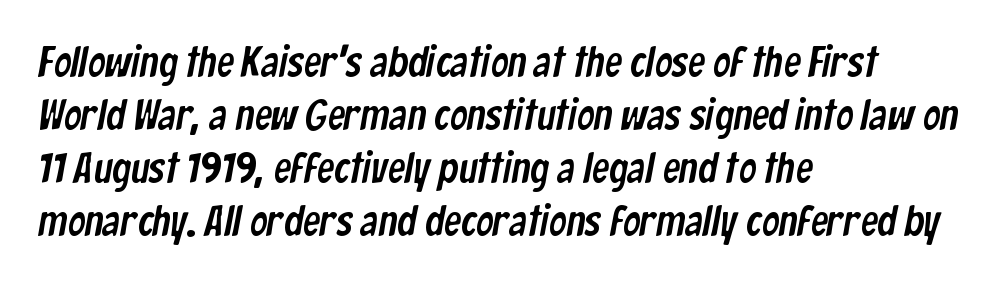
This sample has the flowing, uneven cadence of proportional lettering. The lines in this sample share a left origin and differ only in where they stop. You can tell from the bare stems that sans-serif type was used. Bare-footed words on every line. Tracking value appears to be zero — textbook default spacing.
